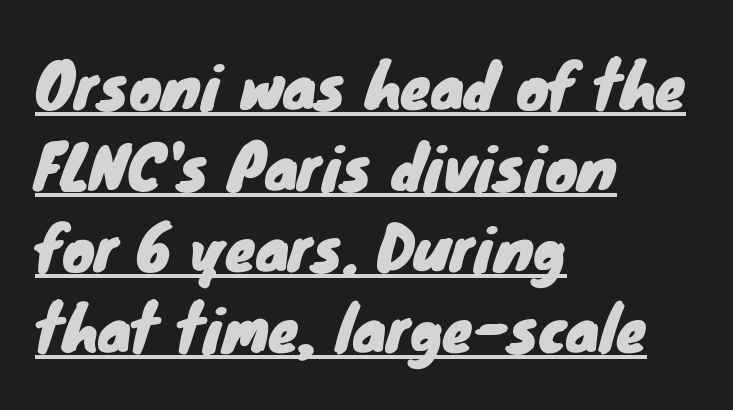
Q: Is the typeface a serif or a sans-serif typeface? A: Sans-serif.
Q: Is the text underlined? A: Yes.
Q: How is the paragraph aligned? A: Left-aligned.
Q: Is the spacing between letters normal or unusually wide? A: Normal.
Q: Is the spacing between lines tight, normal or loose? A: Normal.
Q: Width (condensed, normal, or wide)? A: Normal.
Q: Stroke contrast? A: Low.
Q: x-height? A: Small.
Q: Monospaced? A: No.
